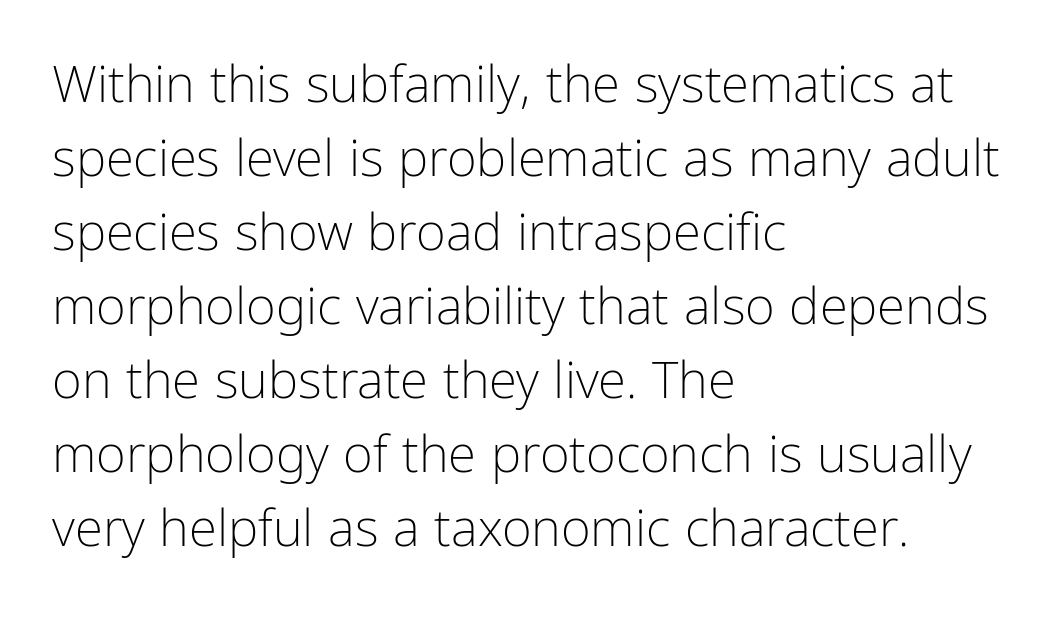
The passage shown is not bold in any degree. Check the space under the baseline: it is left empty. The space between consecutive lines is moderate. Nothing sits at the stroke ends, so this counts as sans-serif. Line beginnings align vertically; line endings do not. Characters remain perfectly vertical along every line.
